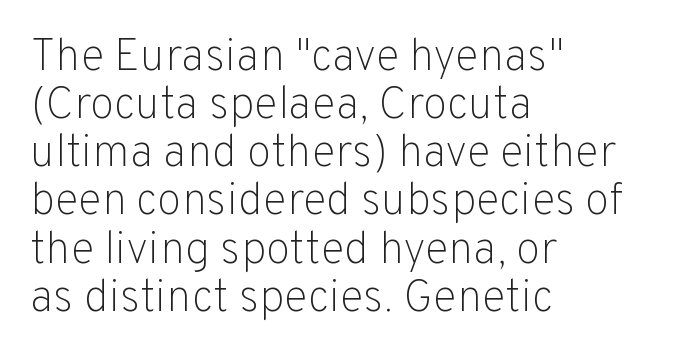
{"serif": "no", "italic": "no", "bold": "no", "weight": "light", "width": "normal", "stroke_contrast": "low", "x_height": "medium", "monospaced": "no", "underline": "no", "align": "left", "line_spacing": "tight", "line_spacing_ratio": 1.07, "letter_spacing": "normal", "letter_spacing_em": 0.0, "glyph_px": 45}
